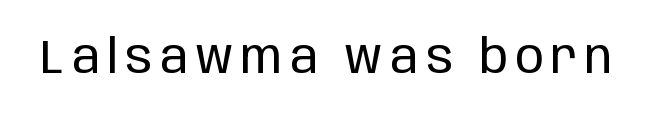
The image shows 47 px regular-weight, condensed sans-serif type, upright; set not underlined; low stroke contrast and a large x-height.
